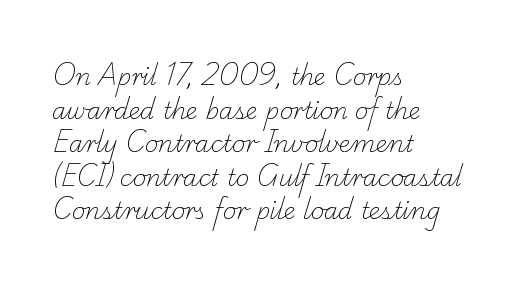
{"bold": "no", "underline": "no", "align": "left", "line_spacing": "normal", "line_spacing_ratio": 1.46, "letter_spacing": "normal", "letter_spacing_em": 0.0, "glyph_px": 23}
